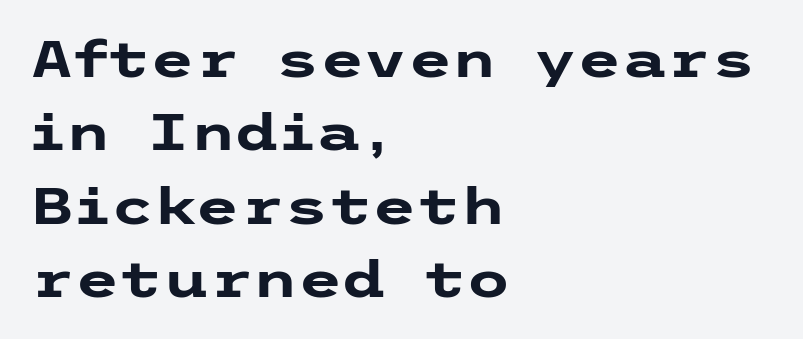
The rendering uses a bold face; every stroke is thick and dark. The designer went with a sans here, leaving each stem footless. The string is rendered with underlining switched off. Leading: standard.
